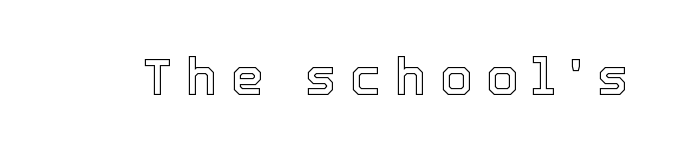
{"italic": "no", "width": "normal", "x_height": "medium", "monospaced": "no", "underline": "no", "letter_spacing": "wide", "letter_spacing_em": 0.26, "glyph_px": 52}
